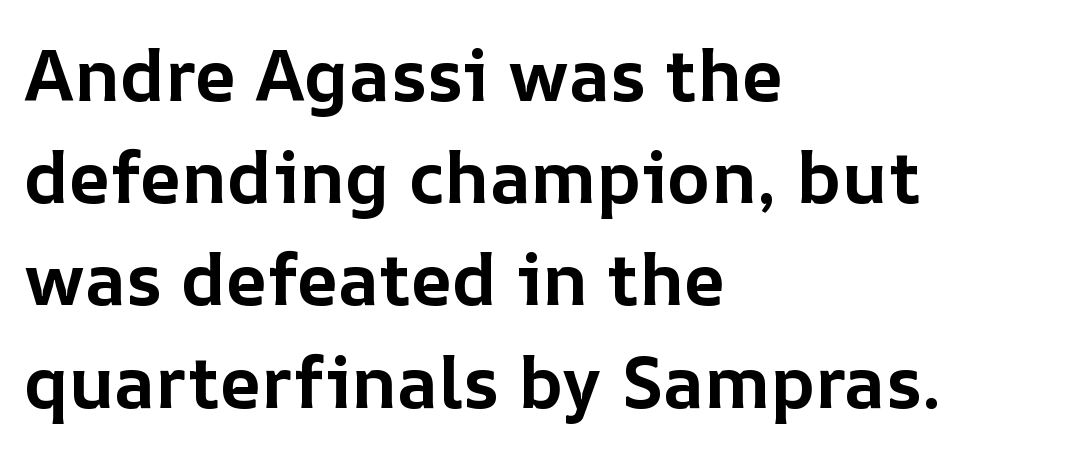
Q: Is the text bold? A: Yes.
Q: Is the text italic (slanted)? A: No, it is upright.
Q: Is the text underlined? A: No.
Q: How is the paragraph aligned? A: Left-aligned.
Q: Is the spacing between letters normal or unusually wide? A: Normal.
Q: Is the spacing between lines tight, normal or loose? A: Normal.
Q: Width (condensed, normal, or wide)? A: Normal.
Q: Stroke contrast? A: Low.
Q: x-height? A: Medium.
Q: Monospaced? A: No.
